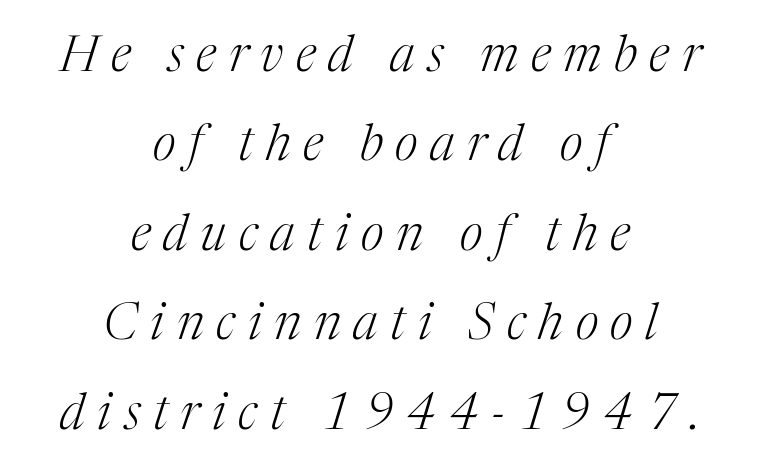
{"serif": "yes", "italic": "yes", "lean": "right", "slant_degrees": 17, "bold": "no", "weight": "light", "width": "normal", "stroke_contrast": "medium", "x_height": "medium", "monospaced": "no", "underline": "no", "align": "center", "line_spacing_ratio": 1.79, "letter_spacing": "wide", "letter_spacing_em": 0.25, "glyph_px": 50}
